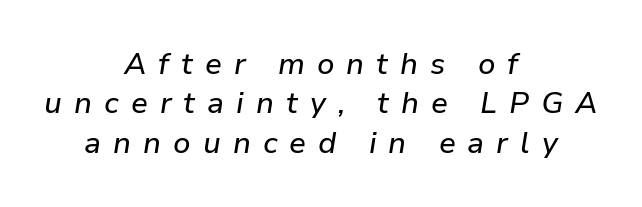
Q: Is the text italic (slanted)? A: Yes, it leans right by about 9 degrees.
Q: Is the text underlined? A: No.
Q: How is the paragraph aligned? A: Centered.
Q: Is the spacing between letters normal or unusually wide? A: Unusually wide.
Q: Is the spacing between lines tight, normal or loose? A: Normal.
Q: Width (condensed, normal, or wide)? A: Normal.
Q: Stroke contrast? A: Low.
Q: x-height? A: Medium.
Q: Monospaced? A: No.
